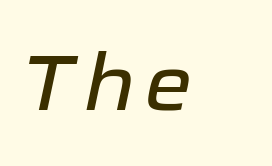
{"italic": "yes", "lean": "right", "slant_degrees": 12, "width": "normal", "stroke_contrast": "low", "x_height": "medium", "monospaced": "no", "underline": "no", "align": "left", "glyph_px": 78}
